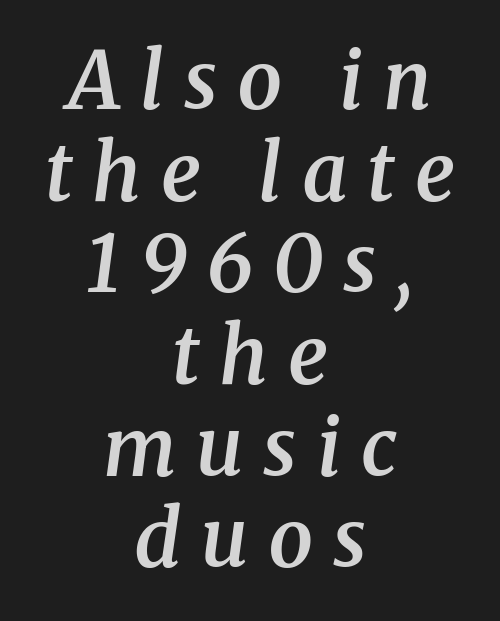
The image shows 79 px semibold serif type, italic (leaning right); set centered, line spacing 1.16x, unusually wide letter spacing (+0.25 em), not underlined; medium stroke contrast and a medium x-height.
